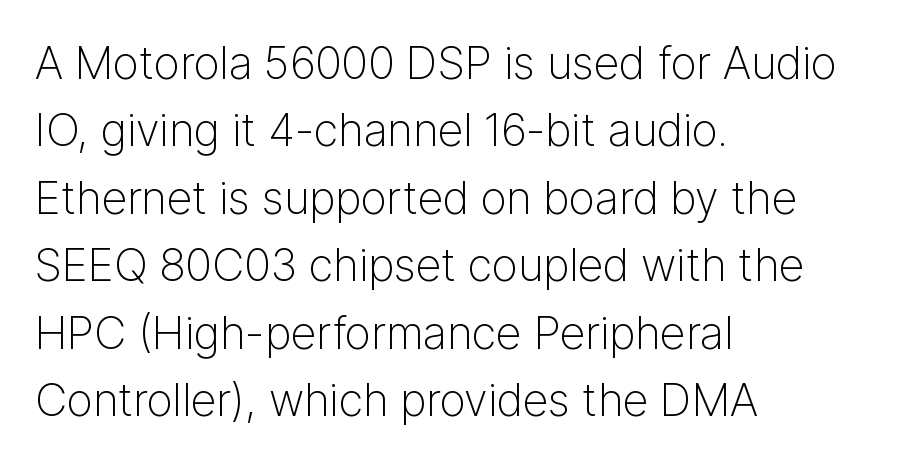
The letters advance in unequal steps, a hallmark of proportional type. If you measured baseline to baseline, you'd find a middling distance. Type style note: lacks serifs. Is the block centered? No — it sits flush against the left margin. How are the letters spaced? Ordinarily, with no added tracking.
